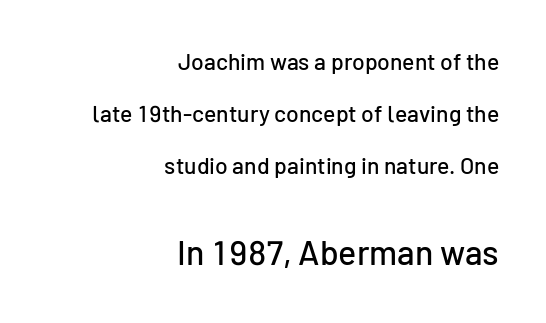
Character widths vary here, with narrow letters taking less room than wide ones. Descenders are the only things crossing below the line. This layout puts the modest block above and the oversized block below. The paragraph has a hard right edge and a soft left edge.
